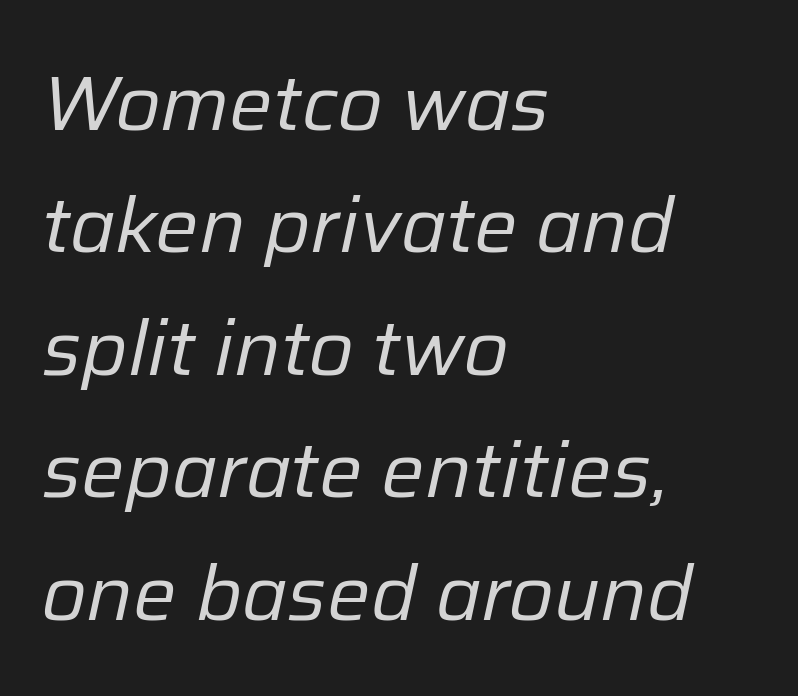
Yep, that's italic — everything's leaning. Any mark beneath the type? The region is blank. Baseline-to-baseline distance is the conventional proportion of letter height. Looks like regular typesetting: each glyph gets only the width it needs. Stroke thickness stays within the range of a standard reading face or lighter.
